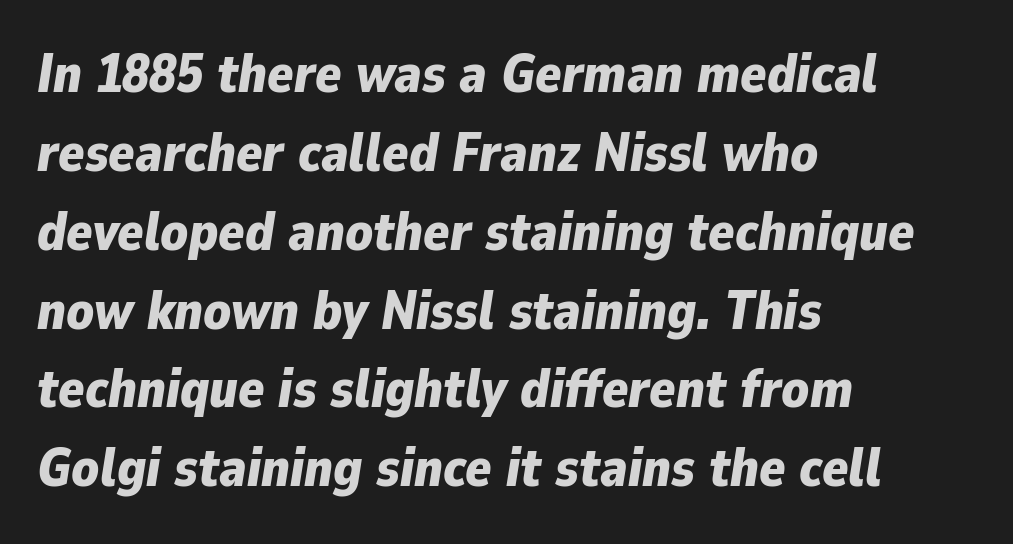
The letters advance in unequal steps, a hallmark of proportional type. Casual observation: everything's shoved over to the left. Reading down the column, the eye jumps a familiar distance to each next line. The axis of the letterforms is tilted away from vertical.
